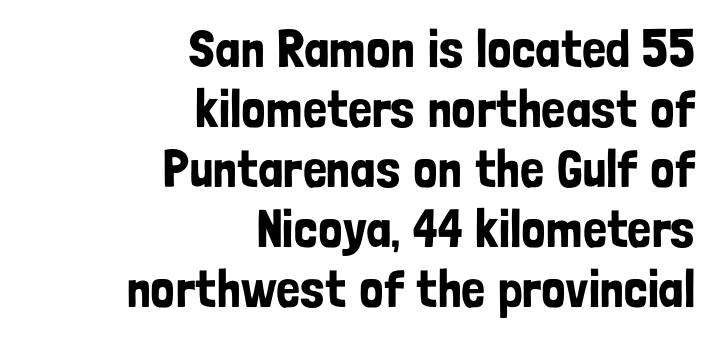
The image shows 53 px condensed sans-serif type, upright; set right-aligned, tight line spacing (1.13x), normal letter spacing, not underlined; low stroke contrast and a medium x-height.
